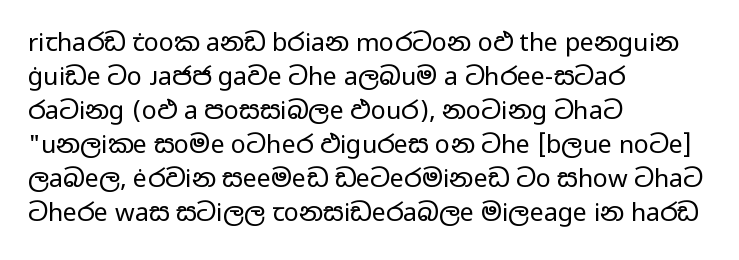
A normal amount of white space separates one row of letters from the next. Honestly, the letter spacing is just normal — you wouldn't notice it. The font's upright variant was chosen for this text. Is this a heavy cut? Hardly; it is regular or lighter. Caption: multi-line text, flush left, ragged right.
